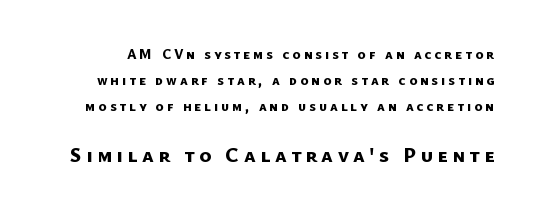
The rendering enlarges the type as you move from the upper chunk to the lower. Inter-character spacing is expanded well beyond the font's built-in metrics. Pretty heavy lettering here — definitely bold. The specimen omits any rule beneath the text block's lines.
